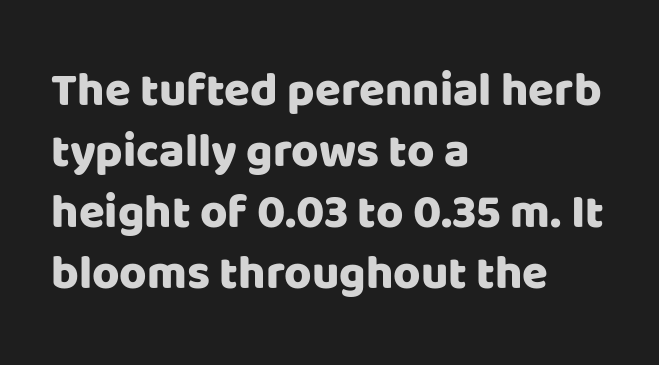
The glyphs in this specimen are sans serif. The rendering uses natural spacing where letterforms have individual widths. The strip under each line holds only bare page. The letters stand straight up with perfectly vertical stems. These lines keep a tight, regular rhythm from letter to letter.
